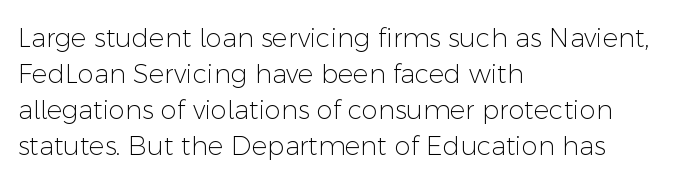
The image shows 26 px text type, upright; set left-aligned, normal line spacing (1.39x), normal letter spacing, not underlined.
